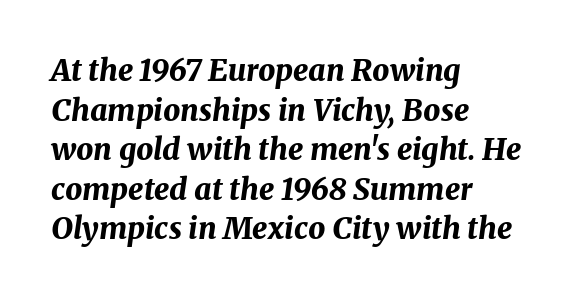
The image shows 30 px bold type, italic (leaning right); set left-aligned, normal line spacing (1.32x), normal letter spacing, not underlined; medium stroke contrast and a medium x-height.
